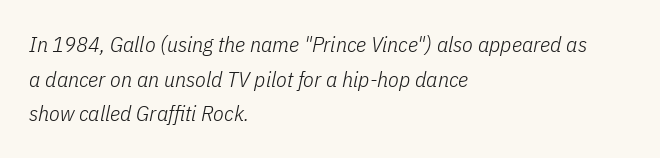
The image shows 22 px text type, italic (leaning right); set left-aligned, normal line spacing (1.57x), normal letter spacing, not underlined.
